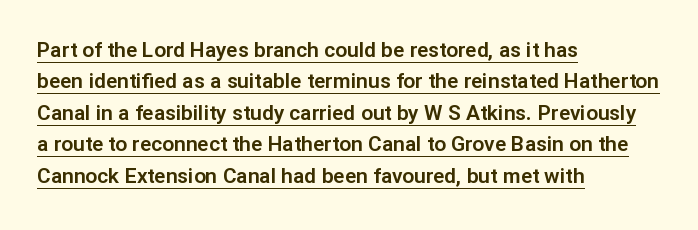
The image shows 21 px text type, upright; set left-aligned, normal line spacing (1.5x), normal letter spacing, underlined.
